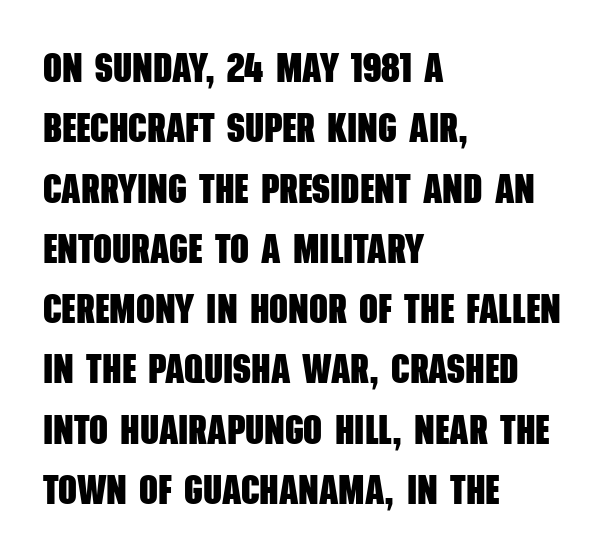
Q: Is the text bold? A: Yes.
Q: Is the typeface a serif or a sans-serif typeface? A: Sans-serif.
Q: Is the text underlined? A: No.
Q: How is the paragraph aligned? A: Left-aligned.
Q: Is the spacing between letters normal or unusually wide? A: Normal.
Q: Is the spacing between lines tight, normal or loose? A: Normal.
Q: Width (condensed, normal, or wide)? A: Condensed.
Q: Stroke contrast? A: Low.
Q: x-height? A: Large.
Q: Monospaced? A: No.
